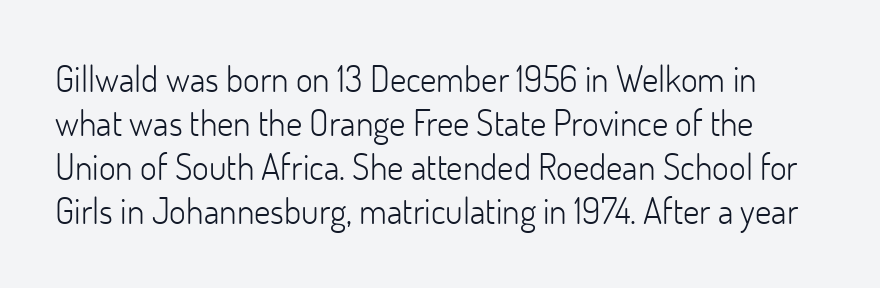
Q: Is the text bold? A: No.
Q: Is the text italic (slanted)? A: No, it is upright.
Q: Is the typeface a serif or a sans-serif typeface? A: Sans-serif.
Q: Is the text underlined? A: No.
Q: Is the spacing between letters normal or unusually wide? A: Normal.
Q: Width (condensed, normal, or wide)? A: Normal.
Q: Stroke contrast? A: Low.
Q: x-height? A: Small.
Q: Monospaced? A: No.
